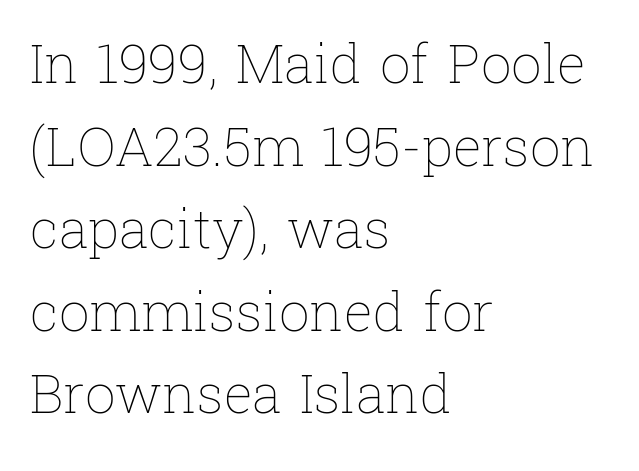
Q: Is the text bold? A: No.
Q: Is the text italic (slanted)? A: No, it is upright.
Q: Is the text underlined? A: No.
Q: How is the paragraph aligned? A: Left-aligned.
Q: Is the spacing between letters normal or unusually wide? A: Normal.
Q: Is the spacing between lines tight, normal or loose? A: Normal.
Q: Width (condensed, normal, or wide)? A: Normal.
Q: Stroke contrast? A: Low.
Q: x-height? A: Medium.
Q: Monospaced? A: No.
